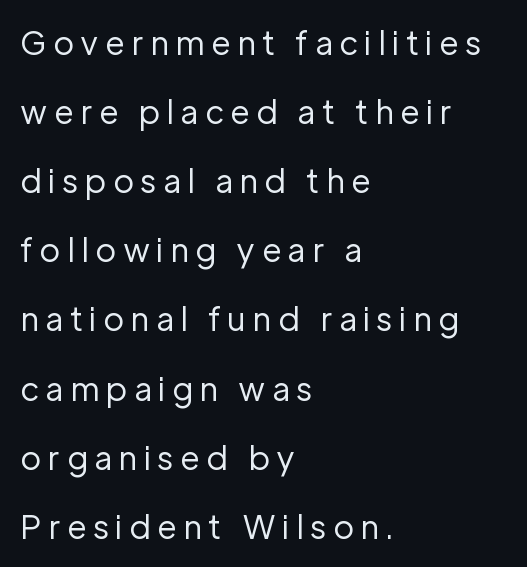
Visually the block forms a straight wall on the left and a jagged coastline on the right. Posture: vertical. Vertical stems look standard width or narrower in stroke. Only glyphs here, with clear space below each row. What kind of face is this? One without serifs — a sans.
